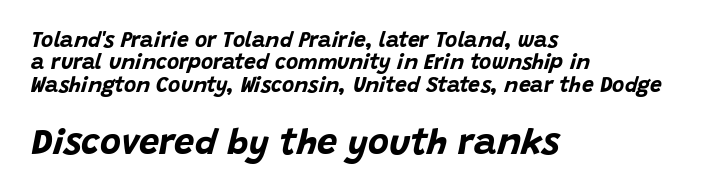
Q: Is the text bold? A: Yes.
Q: Is the text italic (slanted)? A: Yes, it leans right by about 15 degrees.
Q: Is the text underlined? A: No.
Q: How is the paragraph aligned? A: Left-aligned.
Q: Is the spacing between letters normal or unusually wide? A: Normal.
Q: Is the spacing between lines tight, normal or loose? A: Tight.
Q: Which block of text is set in a larger size, the first (top) or the second (bottom)? A: The second (bottom) one.
Q: Width (condensed, normal, or wide)? A: Normal.
Q: Stroke contrast? A: Low.
Q: x-height? A: Large.
Q: Monospaced? A: No.
